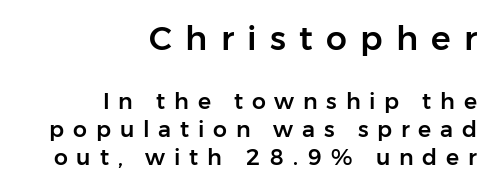
This block has exactly the height ordinary leading produces. Top chunk: large. Bottom chunk: small. Here the designer chose a conventional face with non-uniform glyph widths. Regarding serifs, this sample does without them. Does the copy run flush right? Yes — the right margin is perfectly even.
